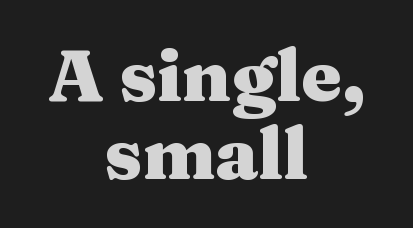
{"serif": "yes", "italic": "no", "bold": "yes", "weight": "heavy", "width": "wide", "stroke_contrast": "medium", "x_height": "medium", "monospaced": "no", "underline": "no", "align": "center", "line_spacing": "tight", "line_spacing_ratio": 1.08, "letter_spacing": "normal", "letter_spacing_em": 0.0, "glyph_px": 72}
